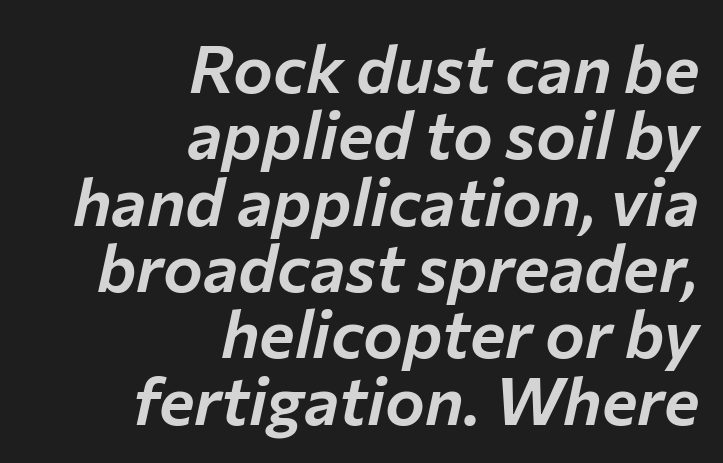
This rendering leaves character spacing at its baseline value. Leftover space on each line is placed entirely before the opening word. Does the lettering tilt? It does — this is italic. You could not count columns in this text — the font is proportionally spaced.
